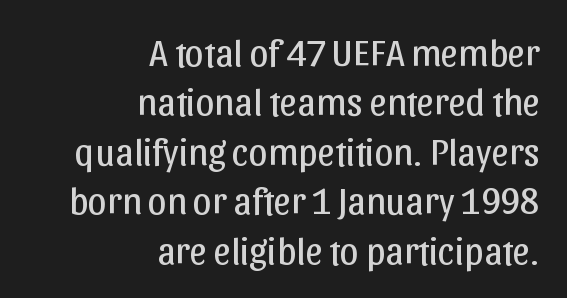
The text was rendered using a sans face with plain stroke endings. Where is the straight margin? On the right. No chunkiness to these letters — they're not bold. Nobody drew a line under any word here.
